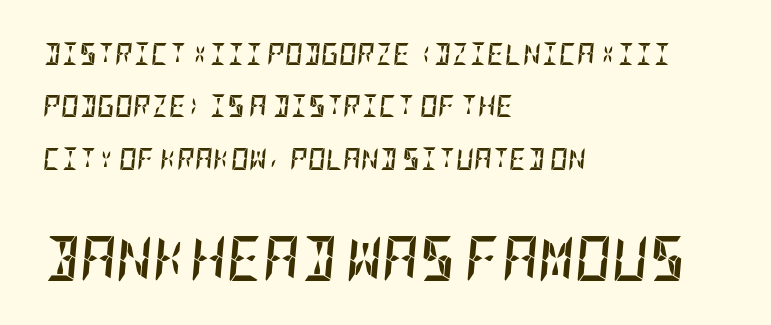
{"italic": "yes", "lean": "right", "slant_degrees": 5, "bold": "yes", "weight": "semibold", "width": "condensed", "stroke_contrast": "low", "x_height": "large", "underline": "no", "align": "left", "line_spacing": "loose", "line_spacing_ratio": 2.38, "letter_spacing": "normal", "letter_spacing_em": 0.0, "larger_block": "second", "size_ratio": 2.05, "glyph_px": 45}
